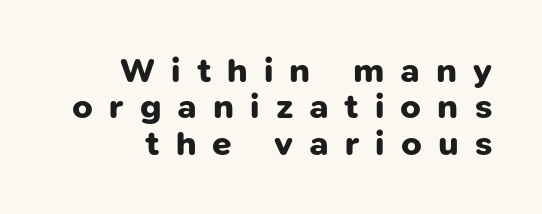
Is the block centered? No — it sits flush against the right margin. The words here are not underlined. Every letter is thick-stroked: bold, no question. What stands out about the letter spacing? Its width — letters are far apart. Baseline-to-baseline distance is barely more than the letter height.
